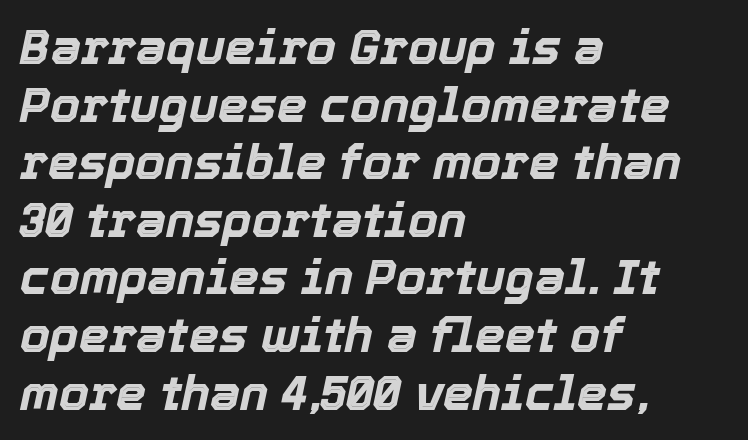
Q: Is the text bold? A: Yes.
Q: Is the text italic (slanted)? A: Yes, it leans right by about 12 degrees.
Q: Is the text underlined? A: No.
Q: How is the paragraph aligned? A: Left-aligned.
Q: Is the spacing between letters normal or unusually wide? A: Normal.
Q: Width (condensed, normal, or wide)? A: Normal.
Q: x-height? A: Medium.
Q: Monospaced? A: No.
